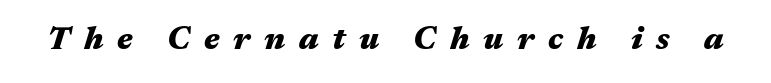
Q: Is the text bold? A: Yes.
Q: Is the text italic (slanted)? A: Yes, it leans right by about 17 degrees.
Q: Is the text underlined? A: No.
Q: Is the spacing between letters normal or unusually wide? A: Unusually wide.
Q: Width (condensed, normal, or wide)? A: Wide.
Q: Stroke contrast? A: Medium.
Q: x-height? A: Medium.
Q: Monospaced? A: No.
